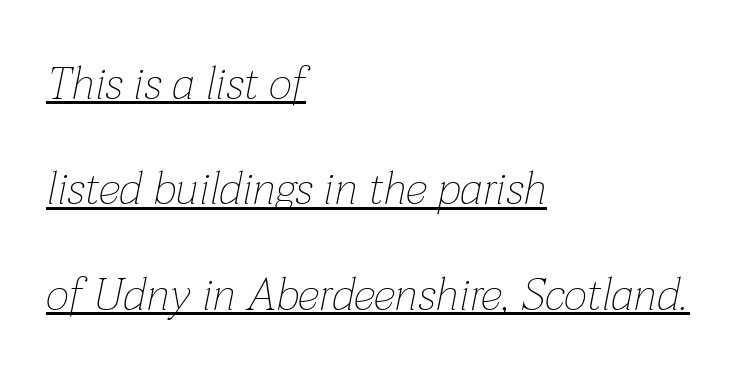
The image shows 45 px thin type, italic (leaning right); set left-aligned, loose line spacing (2.34x), normal letter spacing, underlined; low stroke contrast and a medium x-height.
